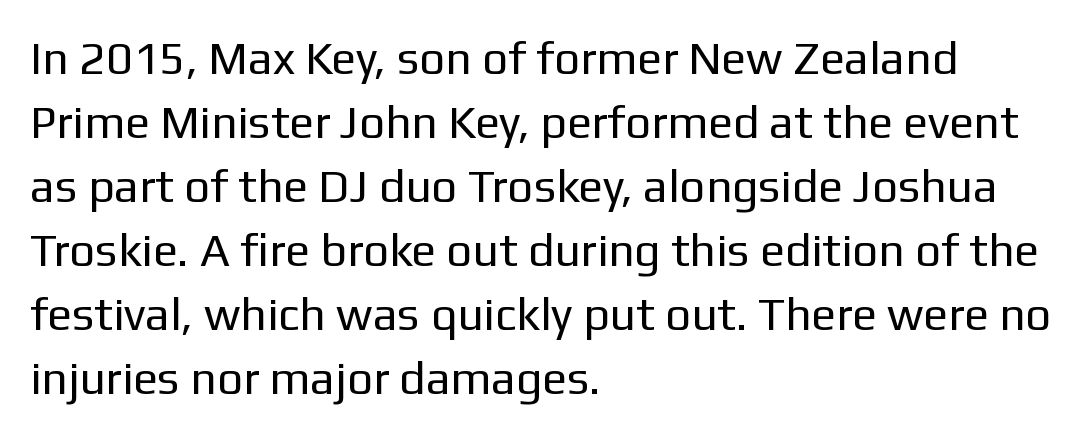
These lines are set flush left with a ragged right edge. No extra tracking has been applied to these lines. Does the type have serifs? No, each stem ends abruptly. Summary of weight: not heavy and not bold.
